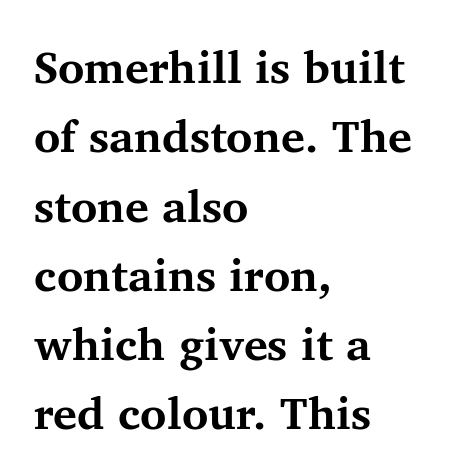
The image shows 45 px bold serif type, upright; set left-aligned, normal line spacing (1.54x), normal letter spacing, not underlined; medium stroke contrast and a medium x-height.
